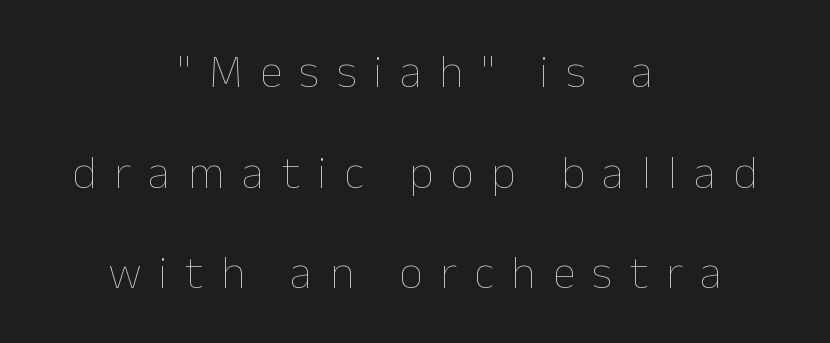
The image shows 47 px thin type, upright; set centered, loose line spacing (2.14x), unusually wide letter spacing (+0.37 em), not underlined; low stroke contrast and a medium x-height.
